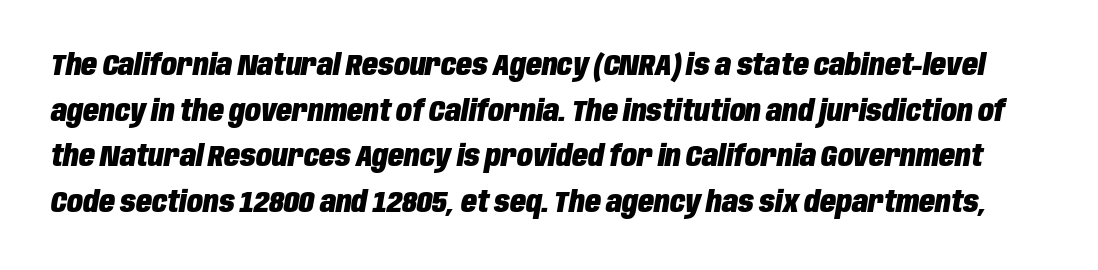
Q: Is the text bold? A: Yes.
Q: Is the text italic (slanted)? A: Yes, it leans right by about 10 degrees.
Q: Is the text underlined? A: No.
Q: Is the spacing between letters normal or unusually wide? A: Normal.
Q: Is the spacing between lines tight, normal or loose? A: Normal.
Q: Width (condensed, normal, or wide)? A: Condensed.
Q: Stroke contrast? A: Low.
Q: x-height? A: Large.
Q: Monospaced? A: No.
